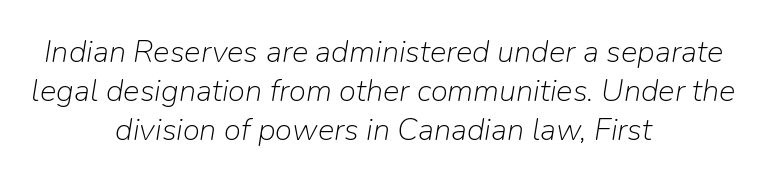
The image shows 31 px light type, italic (leaning right); set centered, normal line spacing (1.26x), normal letter spacing, not underlined; low stroke contrast and a medium x-height.
